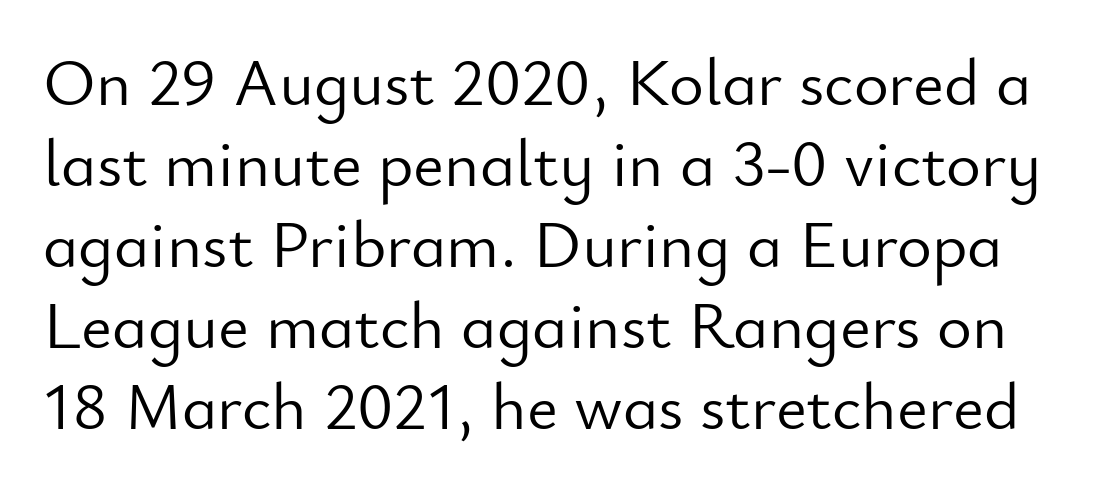
The image shows 67 px light sans-serif type, upright; set line spacing 1.21x, normal letter spacing, not underlined; low stroke contrast and a small x-height.
